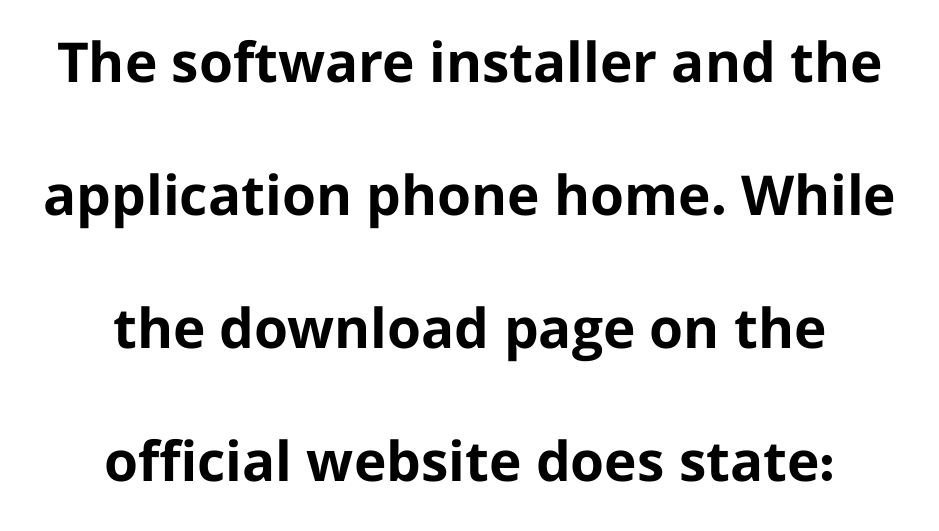
The image shows 55 px bold sans-serif type, upright; set centered, loose line spacing (2.42x), normal letter spacing, not underlined; low stroke contrast and a medium x-height.
